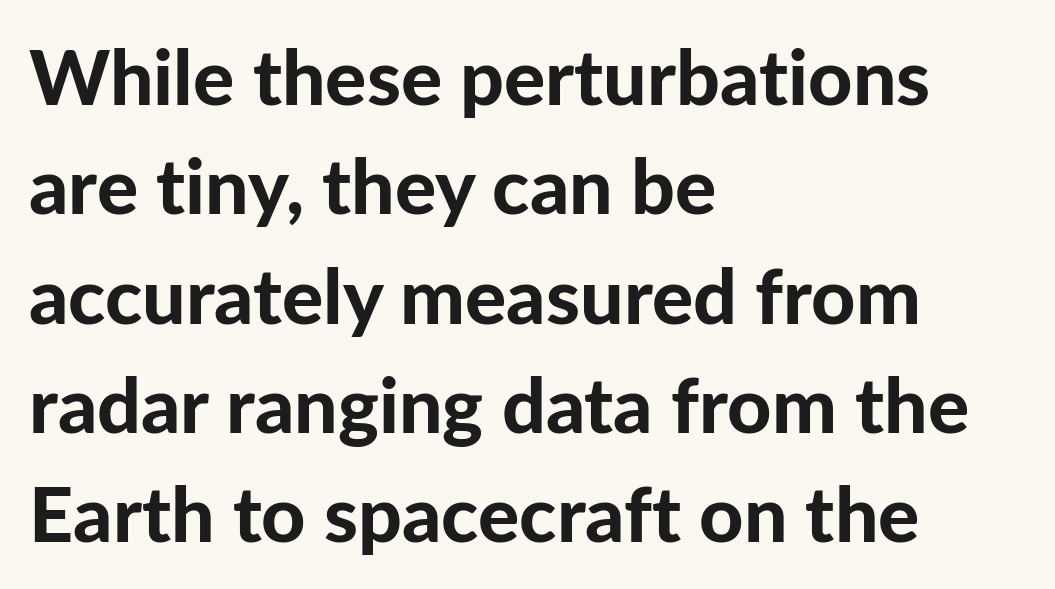
Upright lettering throughout. Classification — sans serif. The letters advance in unequal steps, a hallmark of proportional type. Spacing between characters is what you'd get straight out of the box. Leftover space on each line is placed entirely after the last word.
